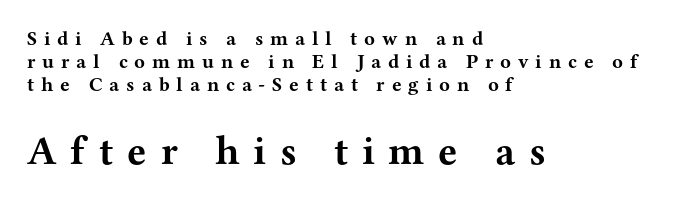
Q: Is the text bold? A: Yes.
Q: Is the text italic (slanted)? A: No, it is upright.
Q: Is the typeface a serif or a sans-serif typeface? A: Serif.
Q: Is the text underlined? A: No.
Q: How is the paragraph aligned? A: Left-aligned.
Q: Is the spacing between letters normal or unusually wide? A: Unusually wide.
Q: Is the spacing between lines tight, normal or loose? A: Tight.
Q: Which block of text is set in a larger size, the first (top) or the second (bottom)? A: The second (bottom) one.
Q: Width (condensed, normal, or wide)? A: Wide.
Q: Stroke contrast? A: Medium.
Q: x-height? A: Medium.
Q: Monospaced? A: No.
